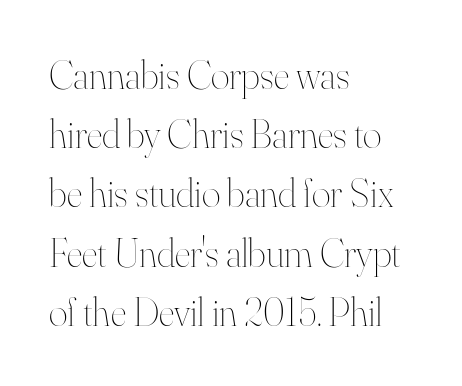
Casual observation: everything's shoved over to the left. Honestly, there is no underline to notice here at all. You can tell it's not italic because the verticals are truly vertical. A quiet, ordinary-to-light weight characterises the typeface. The face used here is rendered with its standard letterfit. Looks like regular typesetting: each glyph gets only the width it needs.
